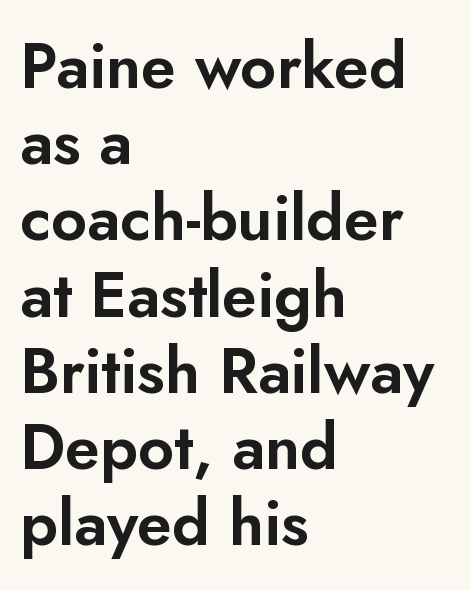
Proportional: the letters do not fall into vertical columns. Caption: standard tracking, unaltered. The setting favours the left margin, as ordinary paragraphs usually do. Italic? Not at all — the glyphs are vertical. Are there feet on the stems? There aren't — it's a sans.
